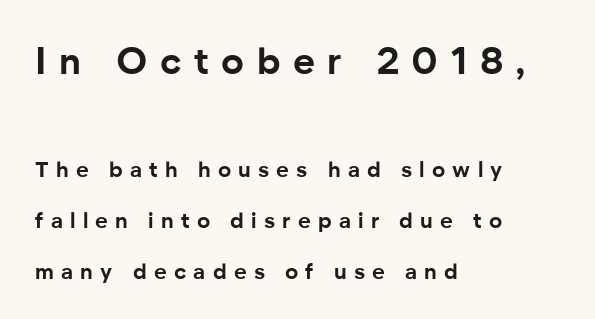
These lines are rendered in a variable-pitch font. No italicization has been applied; the sample stays upright. The tracking reads as deliberately expanded to a designer's eye. The passage shown is not underscored anywhere. This rendering employs a face without finishing strokes, i.e., a sans-serif.
